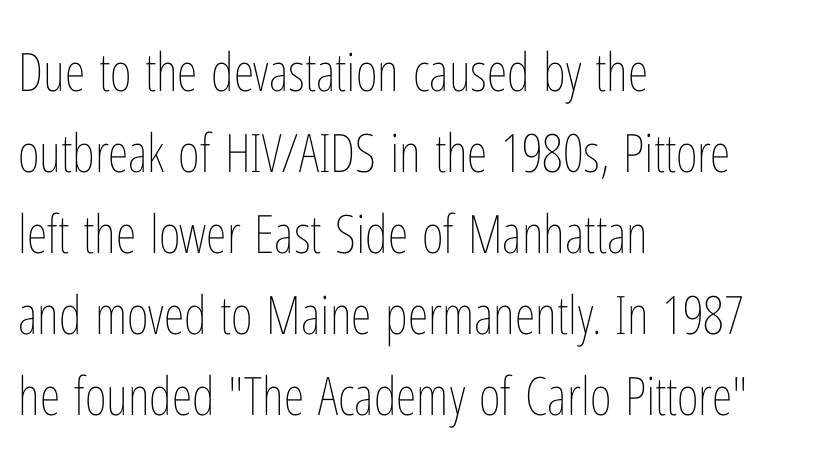
{"italic": "no", "bold": "no", "weight": "thin", "width": "condensed", "stroke_contrast": "low", "x_height": "medium", "monospaced": "no", "underline": "no", "align": "left", "line_spacing": "normal", "line_spacing_ratio": 1.53, "letter_spacing": "normal", "letter_spacing_em": 0.0, "glyph_px": 53}
